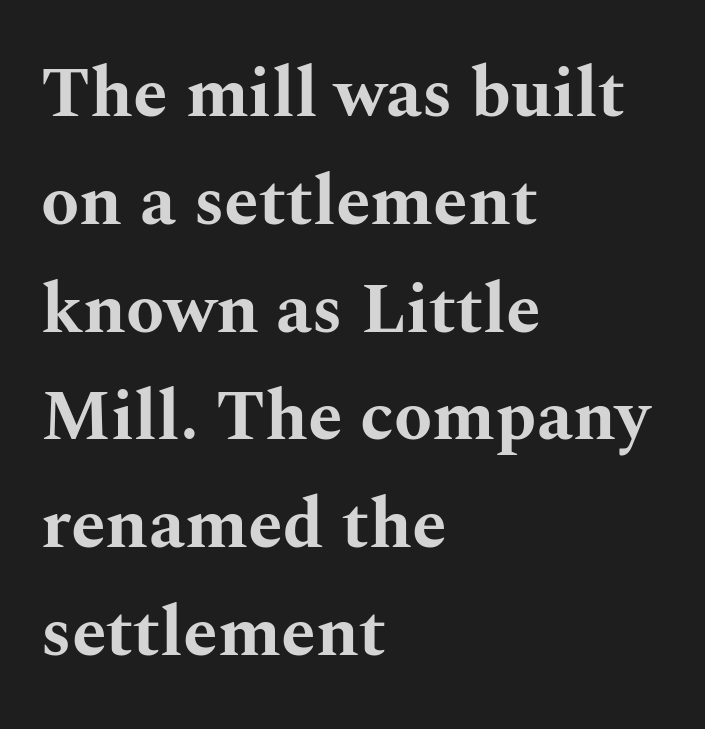
The image shows 70 px bold, wide serif type, upright; set left-aligned, normal line spacing (1.54x), normal letter spacing, not underlined; medium stroke contrast and a medium x-height.
